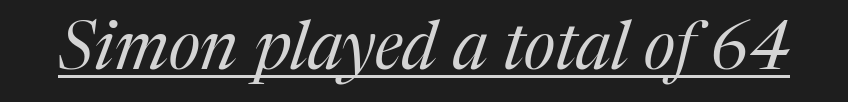
The rendering keeps characters at their native spacing. A baseline rule has been typeset under these characters. Are there feet on the stems? There are — it's a serif. The lettering tilts uniformly, giving the passage an italic look.
